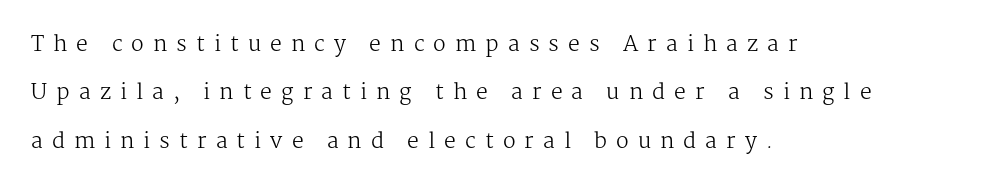
Q: Is the text bold? A: No.
Q: Is the text italic (slanted)? A: No, it is upright.
Q: Is the text underlined? A: No.
Q: How is the paragraph aligned? A: Left-aligned.
Q: Is the spacing between letters normal or unusually wide? A: Unusually wide.
Q: Is the spacing between lines tight, normal or loose? A: Loose.
